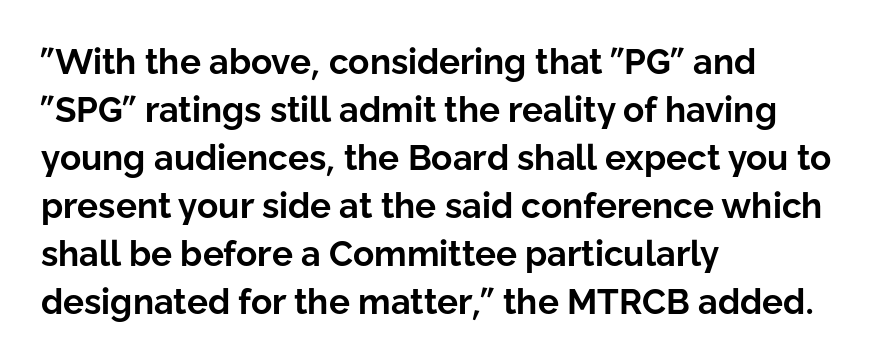
{"serif": "no", "italic": "no", "bold": "yes", "weight": "bold", "width": "normal", "stroke_contrast": "low", "x_height": "medium", "monospaced": "no", "underline": "no", "align": "left", "line_spacing": "normal", "line_spacing_ratio": 1.37, "letter_spacing": "normal", "letter_spacing_em": 0.0, "glyph_px": 35}
